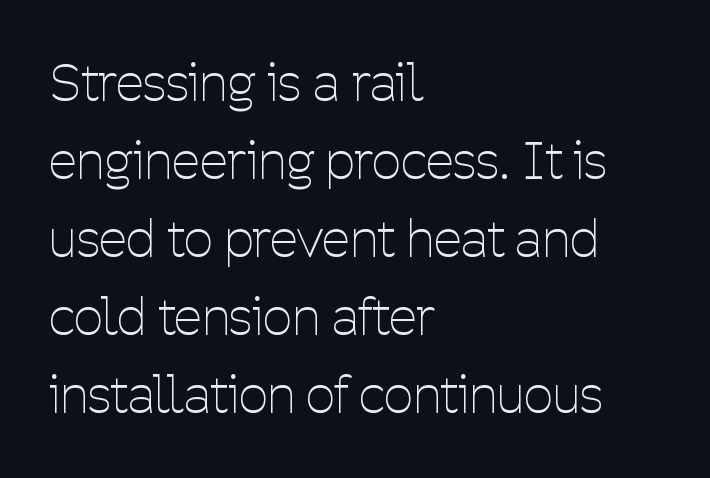
Proportional: the letters do not fall into vertical columns. The zone under the glyphs is completely vacant. These glyphs show unthickened strokes, regular width or finer. Regarding leading, the lines here are spaced in the standard way. Every character sits straight up, as roman type does. How are the letters spaced? Ordinarily, with no added tracking.
